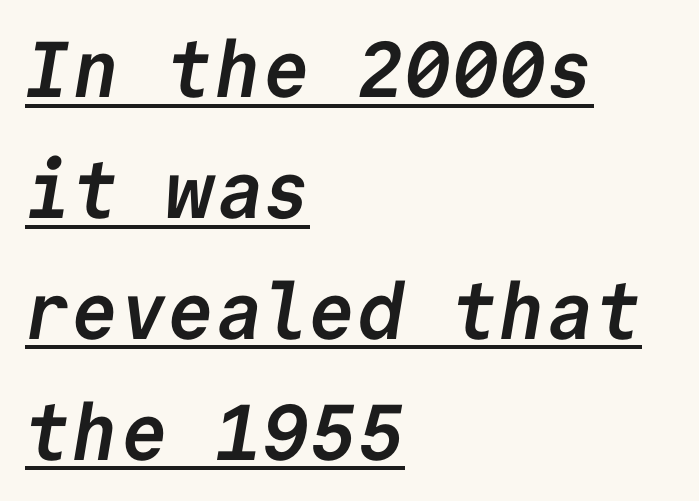
This is sans-serif lettering, the kind often seen on screens and signage. Is the type bold? Yes — the strokes are clearly thick and heavy. The passage shown is underscored from start to finish. This sample uses plain, unmodified letter spacing. Do the characters align in a grid? Yes, the font is monospaced.
